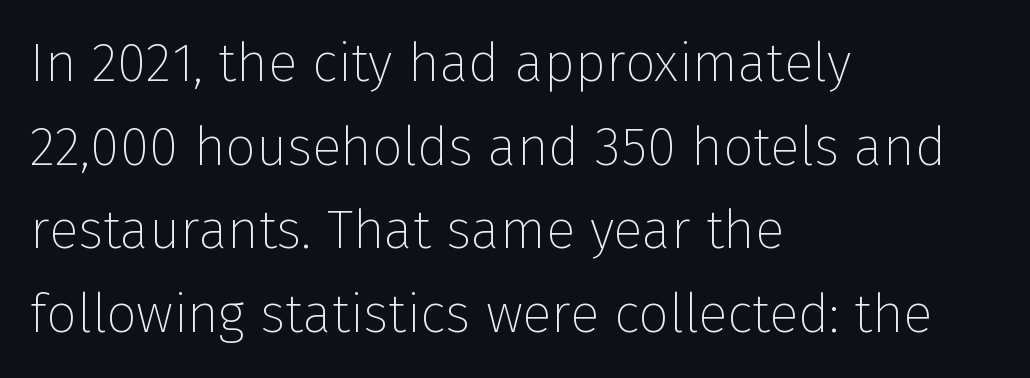
{"serif": "no", "italic": "no", "bold": "no", "weight": "thin", "width": "normal", "stroke_contrast": "low", "x_height": "medium", "monospaced": "no", "underline": "no", "align": "left", "line_spacing": "normal", "line_spacing_ratio": 1.55, "letter_spacing": "normal", "letter_spacing_em": 0.0, "glyph_px": 54}
